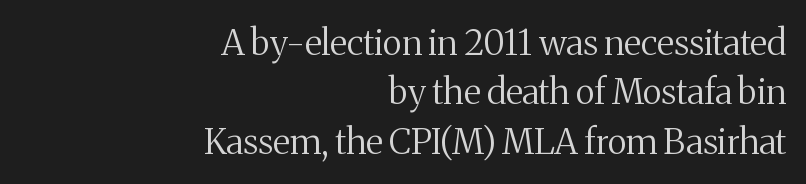
In terms of letterform style, serifs are clearly present. Underlining? Definitely not there. A typesetter would call this proportional, since set widths differ per character. The space between consecutive lines is moderate.
